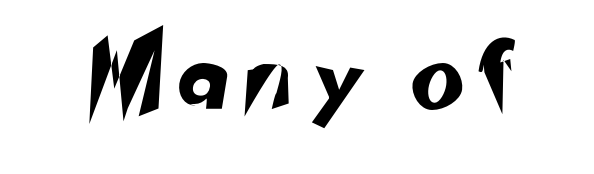
The image shows 67 px sans-serif type; set unusually wide letter spacing (+0.32 em), not underlined; low stroke contrast and a small x-height.
